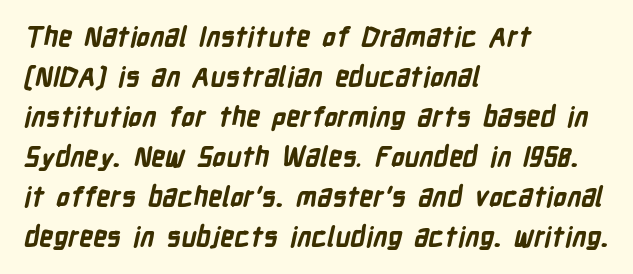
A normal amount of white space separates one row of letters from the next. Notice how thick the strokes are: this is what a full bold looks like. Words appear dense and cohesive because spacing is normal. Which margin do the lines hug? The left one — the right edge is uneven. Letters rest on an invisible, unmarked baseline.
